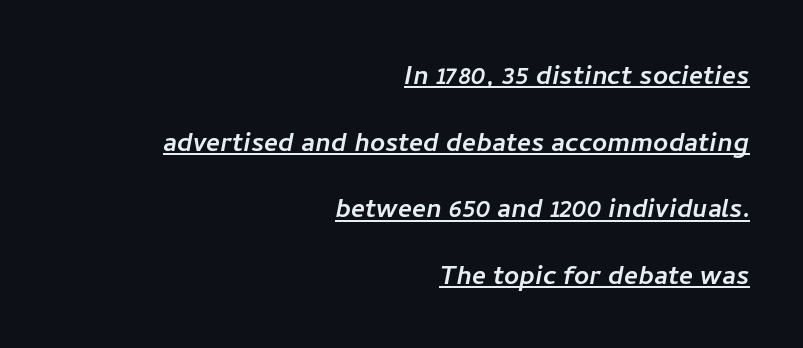
The image shows 33 px sans-serif type; set right-aligned, loose line spacing (2.02x), normal letter spacing, underlined; low stroke contrast and a medium x-height.
